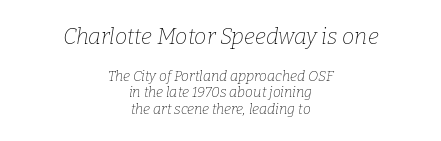
Q: Is the text bold? A: No.
Q: Is the text italic (slanted)? A: Yes, it leans right by about 9 degrees.
Q: Is the text underlined? A: No.
Q: How is the paragraph aligned? A: Centered.
Q: Is the spacing between letters normal or unusually wide? A: Normal.
Q: Which block of text is set in a larger size, the first (top) or the second (bottom)? A: The first (top) one.
